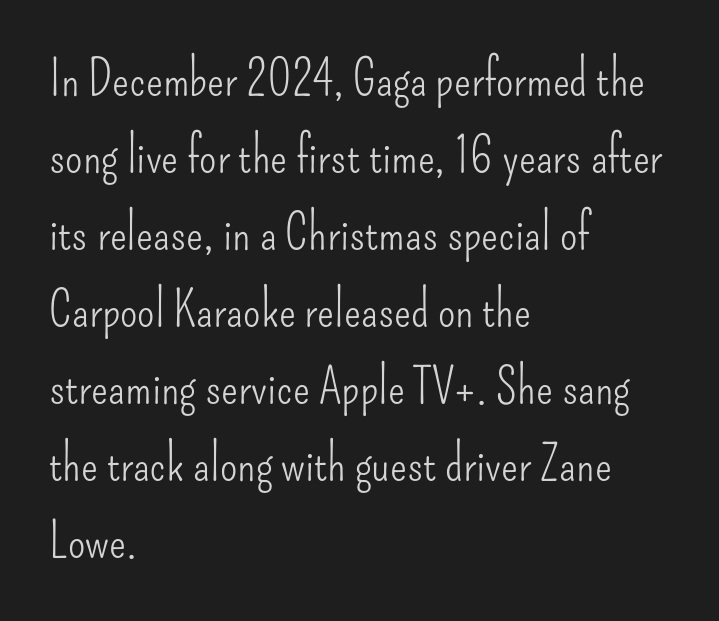
{"serif": "no", "italic": "no", "bold": "no", "weight": "light", "width": "condensed", "stroke_contrast": "low", "x_height": "small", "monospaced": "no", "underline": "no", "align": "left", "line_spacing": "normal", "line_spacing_ratio": 1.54, "letter_spacing": "normal", "letter_spacing_em": 0.0, "glyph_px": 50}
